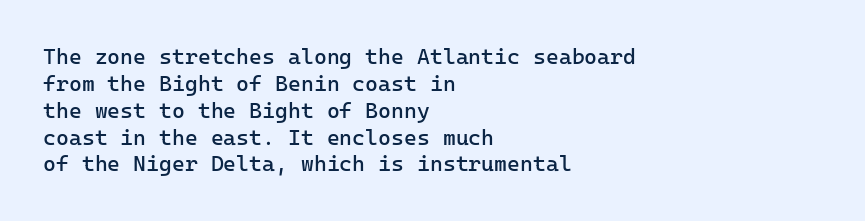
The image shows 22 px text type, upright; set left-aligned, line spacing 1.22x, normal letter spacing, not underlined.
